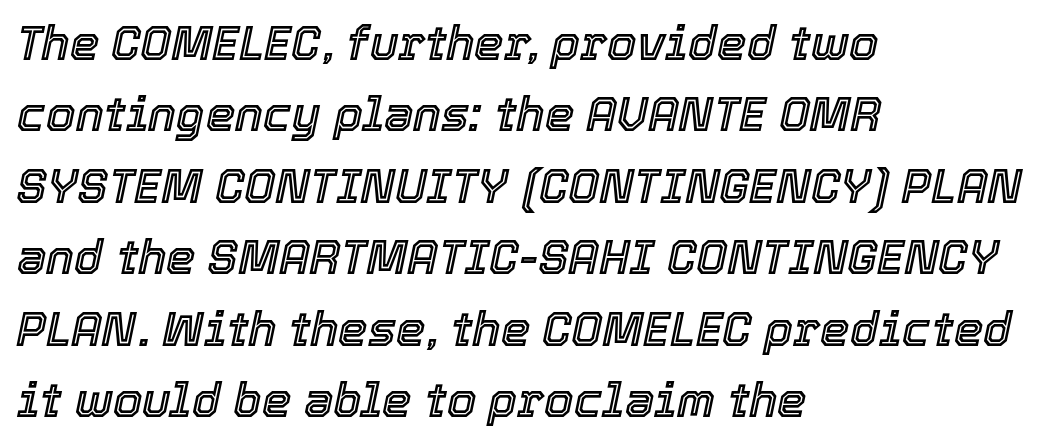
The image shows 47 px text type, italic (leaning right); set left-aligned, normal line spacing (1.52x), normal letter spacing, not underlined; a medium x-height.
